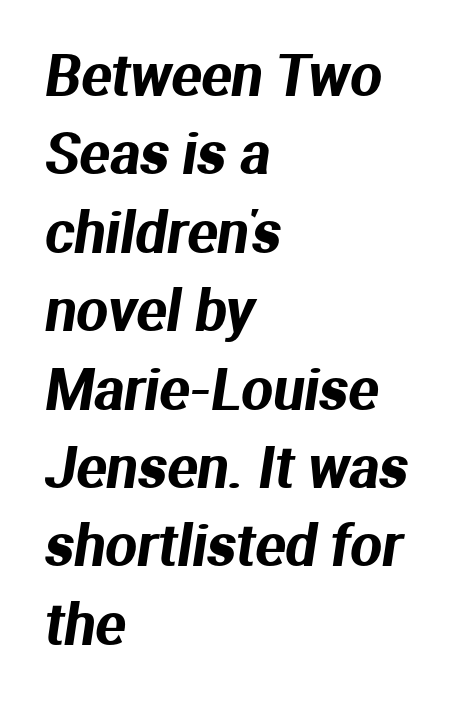
{"serif": "no", "width": "normal", "stroke_contrast": "medium", "x_height": "medium", "monospaced": "no", "underline": "no", "align": "left", "line_spacing": "normal", "line_spacing_ratio": 1.4, "letter_spacing": "normal", "letter_spacing_em": 0.0, "glyph_px": 56}
